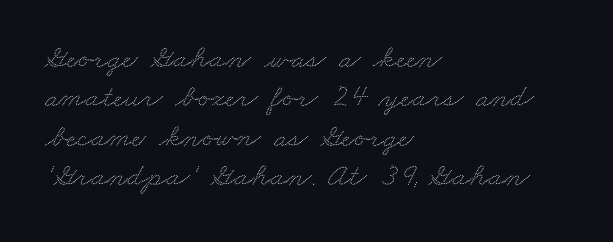
The image shows 32 px wide type; set left-aligned, line spacing 1.23x, normal letter spacing, not underlined; low stroke contrast and a small x-height.
